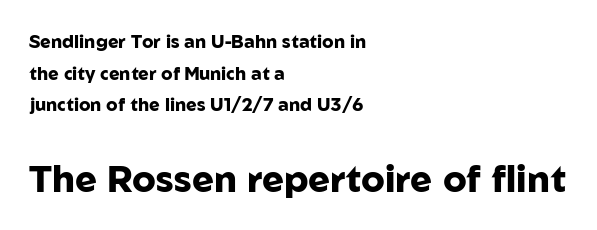
The image shows 37 px heavy sans-serif type, upright; set left-aligned, line spacing 1.76x, normal letter spacing, not underlined; the second (bottom) block is 2.06x larger; low stroke contrast and a medium x-height.
